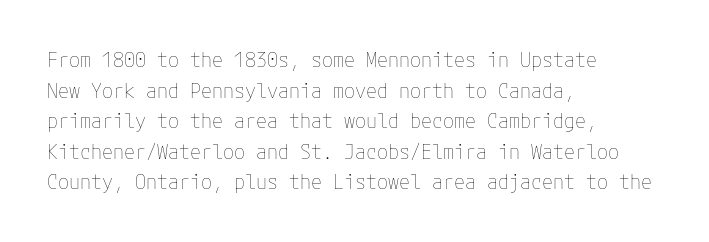
If you drew a line through each stem, it would be perfectly vertical. Students, observe: this is what conventionally led text looks like. Alignment: flush left. Decoration check: the copy has no underline.
